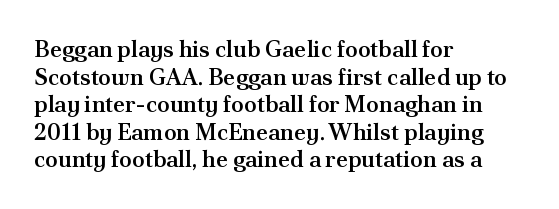
The image shows 23 px text type, upright; set left-aligned, line spacing 1.2x, normal letter spacing, not underlined.
